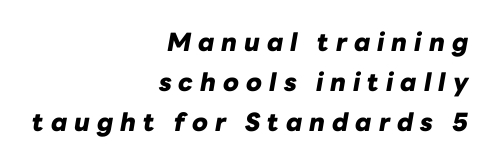
Q: Is the text bold? A: Yes.
Q: Is the text italic (slanted)? A: Yes, it leans right by about 10 degrees.
Q: Is the text underlined? A: No.
Q: How is the paragraph aligned? A: Right-aligned.
Q: Is the spacing between letters normal or unusually wide? A: Unusually wide.
Q: Is the spacing between lines tight, normal or loose? A: Normal.
